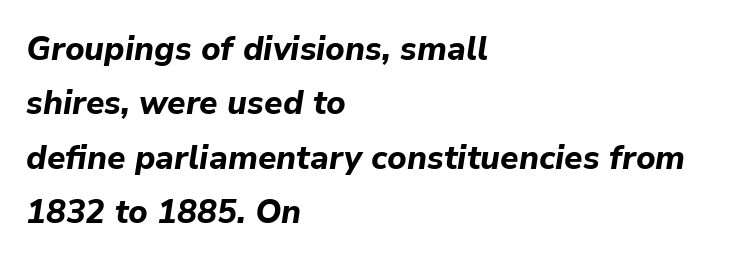
The image shows 33 px bold type, italic (leaning right); set left-aligned, normal line spacing (1.65x), normal letter spacing, not underlined; low stroke contrast and a medium x-height.
